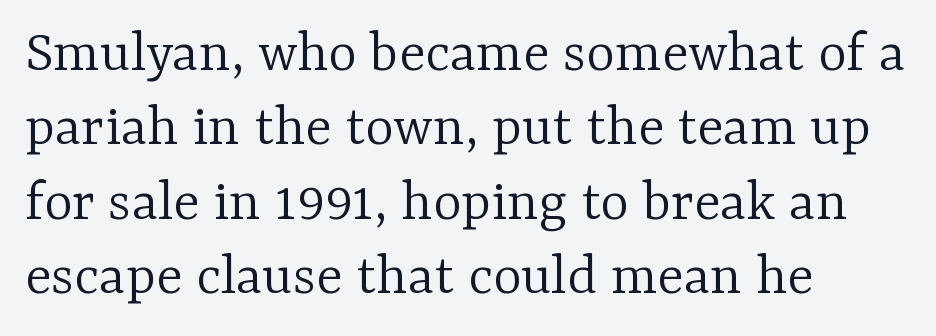
The letters sit at their default tracking, neither squeezed nor spread. The rendering uses natural spacing where letterforms have individual widths. The rendering shows small feet on the letterforms — a serif design. Stem width sits at or under what a default text font uses. Horizontal alignment here is leftward, the default for most running prose. Only glyphs here, with clear space below each row.
